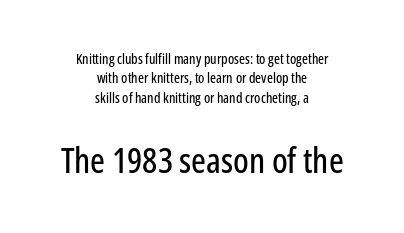
The image shows 35 px condensed sans-serif type, upright; set centered, normal line spacing (1.38x), normal letter spacing, not underlined; the second (bottom) block is 2.5x larger; low stroke contrast and a medium x-height.
